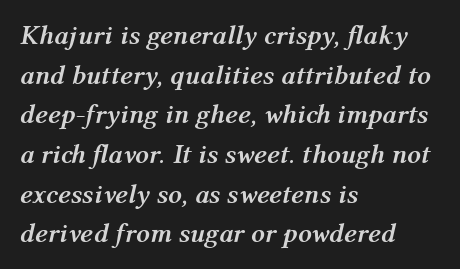
Q: Is the text bold? A: Yes.
Q: Is the text italic (slanted)? A: Yes, it leans right by about 12 degrees.
Q: Is the text underlined? A: No.
Q: How is the paragraph aligned? A: Left-aligned.
Q: Is the spacing between letters normal or unusually wide? A: Normal.
Q: Is the spacing between lines tight, normal or loose? A: Normal.
